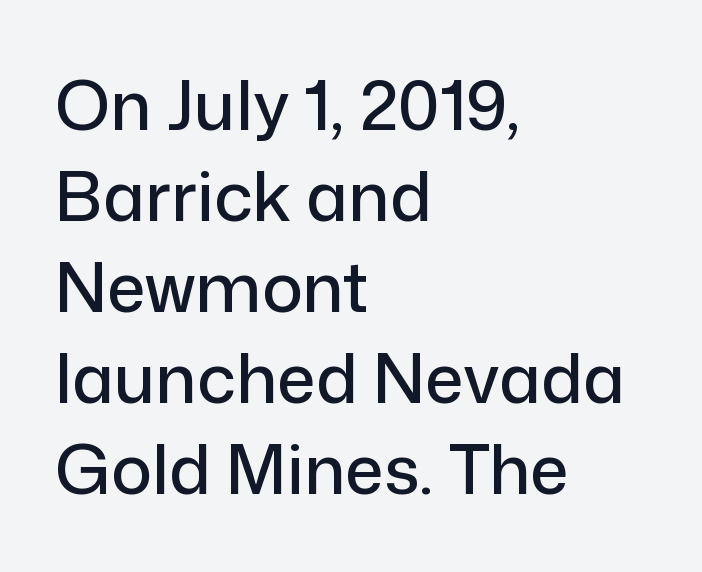
{"serif": "no", "italic": "no", "width": "normal", "stroke_contrast": "low", "x_height": "medium", "monospaced": "no", "underline": "no", "align": "left", "line_spacing": "normal", "line_spacing_ratio": 1.34, "letter_spacing": "normal", "letter_spacing_em": 0.0, "glyph_px": 68}
